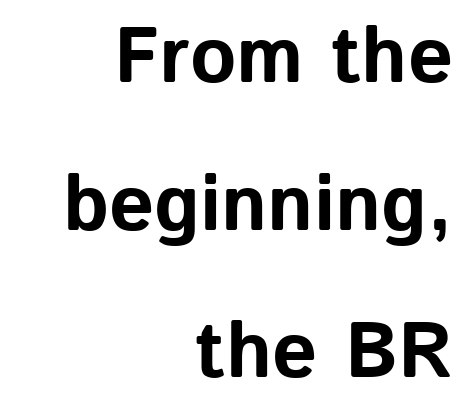
Q: Is the text bold? A: Yes.
Q: Is the text italic (slanted)? A: No, it is upright.
Q: Is the typeface a serif or a sans-serif typeface? A: Sans-serif.
Q: Is the text underlined? A: No.
Q: How is the paragraph aligned? A: Right-aligned.
Q: Is the spacing between letters normal or unusually wide? A: Normal.
Q: Width (condensed, normal, or wide)? A: Normal.
Q: Stroke contrast? A: Low.
Q: x-height? A: Medium.
Q: Monospaced? A: No.
